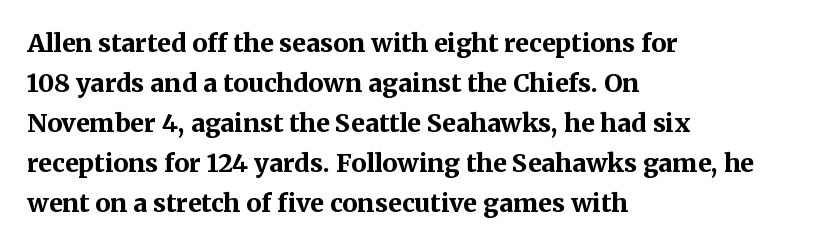
{"italic": "no", "bold": "yes", "underline": "no", "align": "left", "line_spacing": "normal", "line_spacing_ratio": 1.6, "letter_spacing": "normal", "letter_spacing_em": 0.0, "glyph_px": 25}
